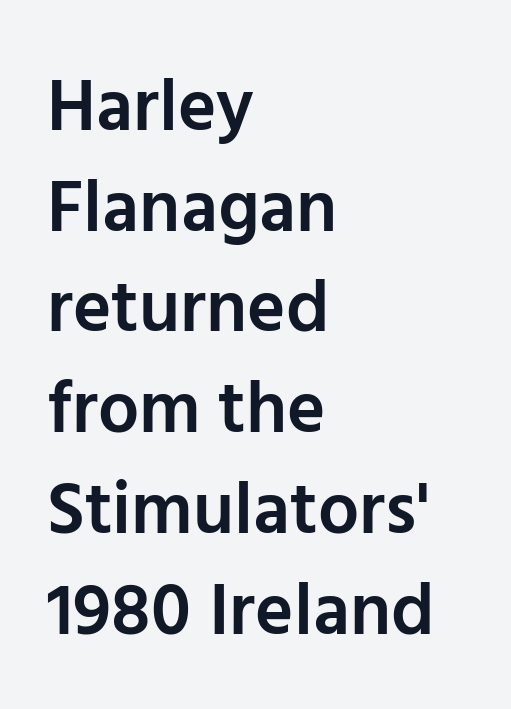
{"serif": "no", "italic": "no", "bold": "semi", "weight": "semibold", "width": "normal", "stroke_contrast": "low", "x_height": "medium", "monospaced": "no", "underline": "no", "align": "left", "line_spacing": "normal", "line_spacing_ratio": 1.38, "letter_spacing": "normal", "letter_spacing_em": 0.0, "glyph_px": 73}
